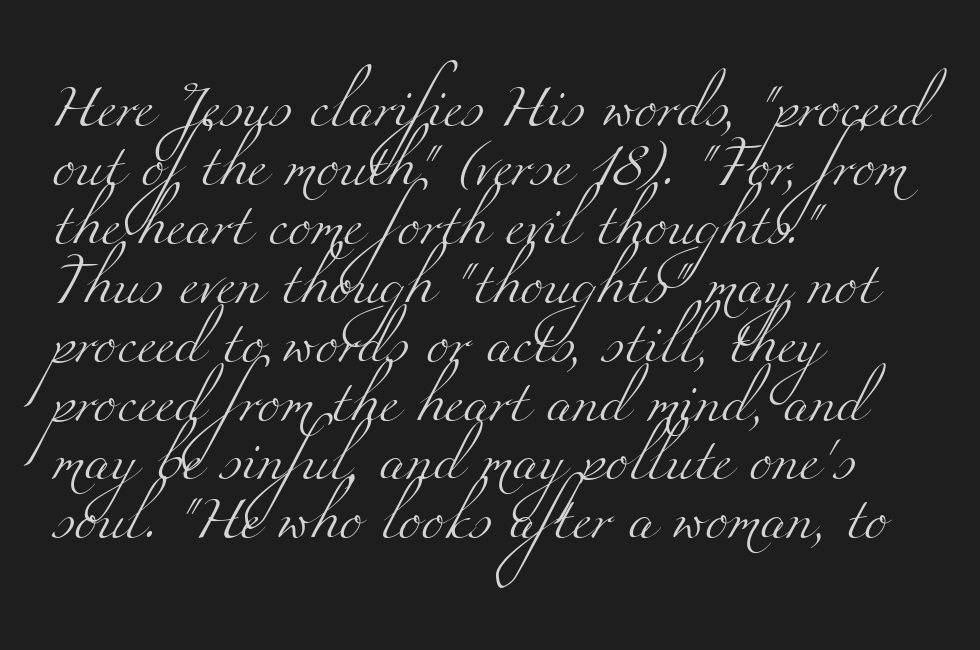
{"bold": "no", "weight": "light", "width": "wide", "stroke_contrast": "medium", "x_height": "small", "monospaced": "no", "underline": "no", "align": "left", "line_spacing": "normal", "line_spacing_ratio": 1.37, "letter_spacing": "normal", "letter_spacing_em": 0.0, "glyph_px": 43}
